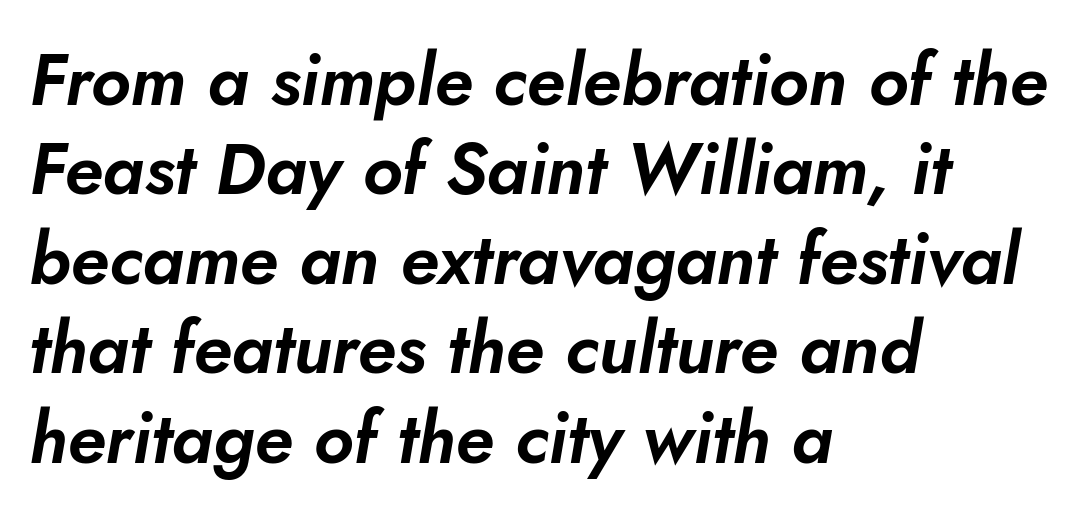
Q: Is the text italic (slanted)? A: Yes, it leans right by about 10 degrees.
Q: Is the text underlined? A: No.
Q: How is the paragraph aligned? A: Left-aligned.
Q: Is the spacing between letters normal or unusually wide? A: Normal.
Q: Is the spacing between lines tight, normal or loose? A: Normal.
Q: Width (condensed, normal, or wide)? A: Normal.
Q: Stroke contrast? A: Low.
Q: x-height? A: Small.
Q: Monospaced? A: No.
